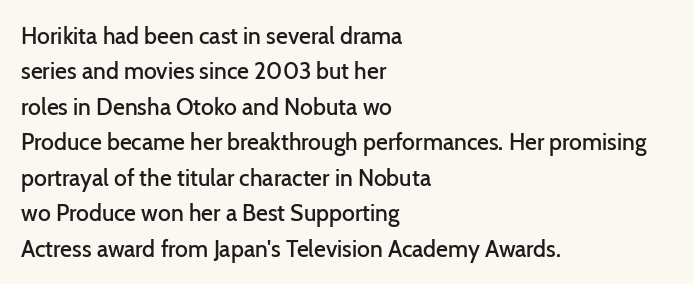
The image shows 23 px text type, upright; set left-aligned, normal line spacing (1.54x), normal letter spacing, not underlined.
